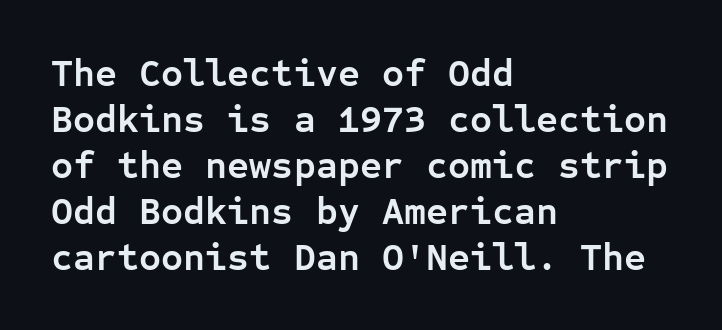
Every character here occupies the same horizontal width, giving the sample a typewriter-like rhythm. Designer's note — italics off, roman on. Every letter is thick-stroked: bold, no question. The area under the type is left untouched. Characters follow at the spacing the type designer built in.
